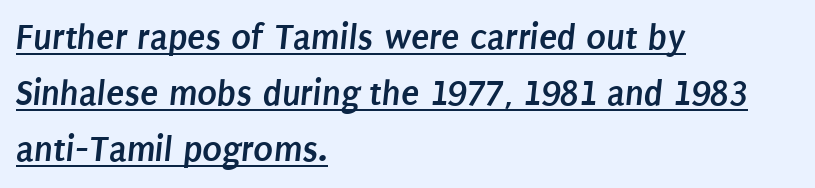
Stroke thickness is high; the sample reads as a true bold. The typeface chosen for these lines omits serifs. All the whitespace from short lines collects on the right. Is this a fixed-width face? No — the glyphs have proportional, varying widths. Rows of type keep a routine distance in the vertical direction. The horizontal fit of the characters is conventional and even.
